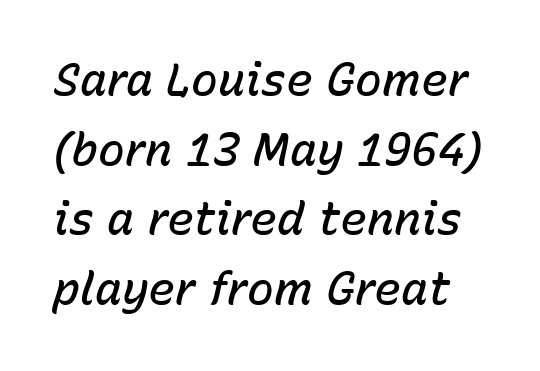
Q: Is the text bold? A: Semi-bold.
Q: Is the text italic (slanted)? A: Yes, it leans right by about 15 degrees.
Q: Is the text underlined? A: No.
Q: Is the spacing between letters normal or unusually wide? A: Normal.
Q: Is the spacing between lines tight, normal or loose? A: Normal.
Q: Width (condensed, normal, or wide)? A: Normal.
Q: Stroke contrast? A: Low.
Q: x-height? A: Medium.
Q: Monospaced? A: No.
